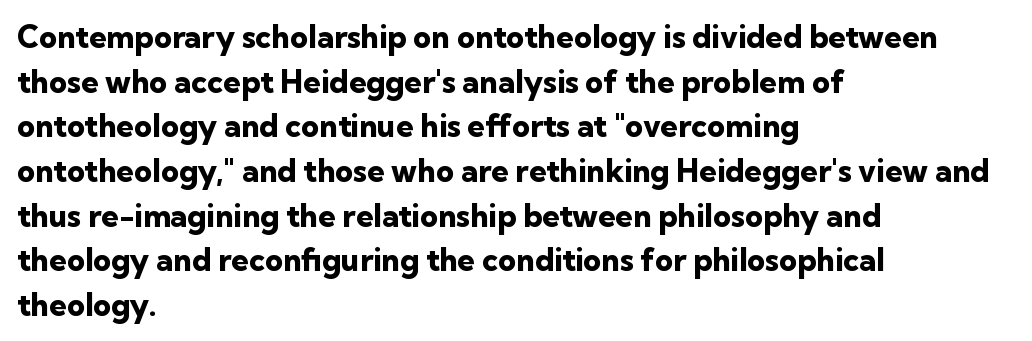
Q: Is the text bold? A: Yes.
Q: Is the text italic (slanted)? A: No, it is upright.
Q: Is the typeface a serif or a sans-serif typeface? A: Sans-serif.
Q: Is the text underlined? A: No.
Q: How is the paragraph aligned? A: Left-aligned.
Q: Is the spacing between letters normal or unusually wide? A: Normal.
Q: Is the spacing between lines tight, normal or loose? A: Normal.
Q: Width (condensed, normal, or wide)? A: Normal.
Q: Stroke contrast? A: Low.
Q: x-height? A: Medium.
Q: Monospaced? A: No.
